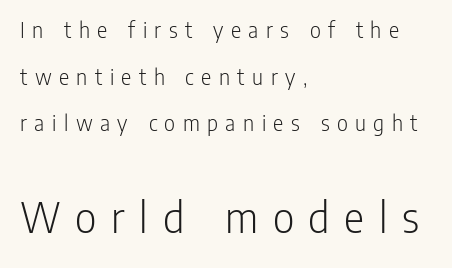
Q: Is the text bold? A: No.
Q: Is the text italic (slanted)? A: No, it is upright.
Q: Is the typeface a serif or a sans-serif typeface? A: Sans-serif.
Q: Is the text underlined? A: No.
Q: How is the paragraph aligned? A: Left-aligned.
Q: Is the spacing between letters normal or unusually wide? A: Unusually wide.
Q: Is the spacing between lines tight, normal or loose? A: Loose.
Q: Which block of text is set in a larger size, the first (top) or the second (bottom)? A: The second (bottom) one.
Q: Width (condensed, normal, or wide)? A: Condensed.
Q: Stroke contrast? A: Low.
Q: x-height? A: Medium.
Q: Monospaced? A: No.
